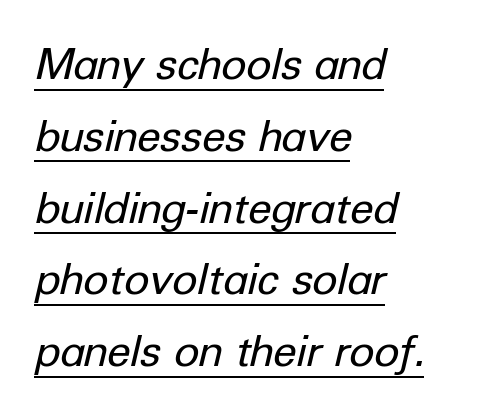
Q: Is the text bold? A: No.
Q: Is the text italic (slanted)? A: Yes, it leans right by about 12 degrees.
Q: Is the text underlined? A: Yes.
Q: How is the paragraph aligned? A: Left-aligned.
Q: Is the spacing between letters normal or unusually wide? A: Normal.
Q: Is the spacing between lines tight, normal or loose? A: Normal.
Q: Width (condensed, normal, or wide)? A: Normal.
Q: Stroke contrast? A: Low.
Q: x-height? A: Medium.
Q: Monospaced? A: No.
